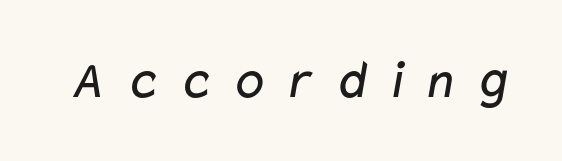
Q: Is the text bold? A: No.
Q: Is the typeface a serif or a sans-serif typeface? A: Sans-serif.
Q: Is the text underlined? A: No.
Q: Is the spacing between letters normal or unusually wide? A: Unusually wide.
Q: Width (condensed, normal, or wide)? A: Wide.
Q: Stroke contrast? A: Low.
Q: x-height? A: Medium.
Q: Monospaced? A: No.
